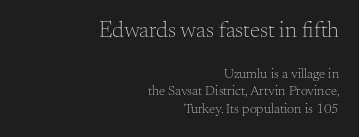
Q: Is the text bold? A: No.
Q: Is the text italic (slanted)? A: No, it is upright.
Q: Is the text underlined? A: No.
Q: How is the paragraph aligned? A: Right-aligned.
Q: Is the spacing between letters normal or unusually wide? A: Normal.
Q: Which block of text is set in a larger size, the first (top) or the second (bottom)? A: The first (top) one.
